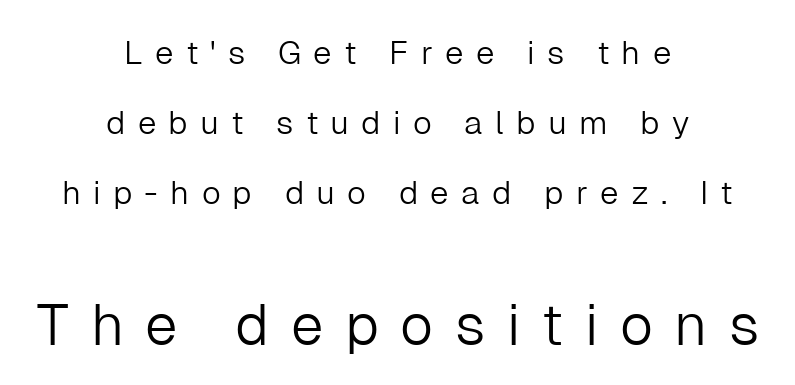
The image shows 58 px light sans-serif type, upright; set centered, loose line spacing (2.12x), unusually wide letter spacing (+0.37 em), not underlined; the second (bottom) block is 1.76x larger; low stroke contrast and a medium x-height.
